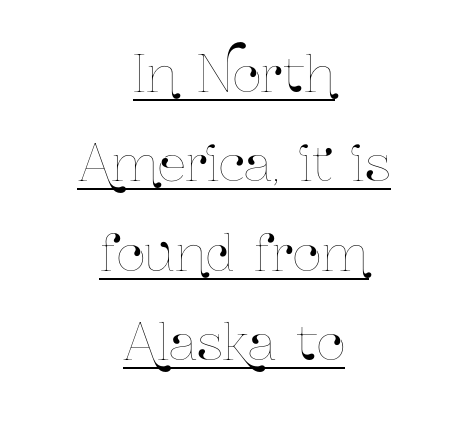
The image shows 50 px condensed type, upright; set centered, line spacing 1.79x, normal letter spacing, underlined; low stroke contrast and a medium x-height.
